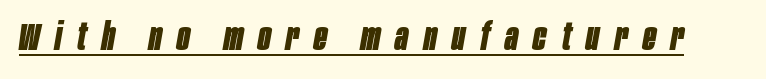
The image shows 38 px bold, condensed type, italic (leaning right); set unusually wide letter spacing (+0.4 em), underlined; low stroke contrast and a large x-height.
